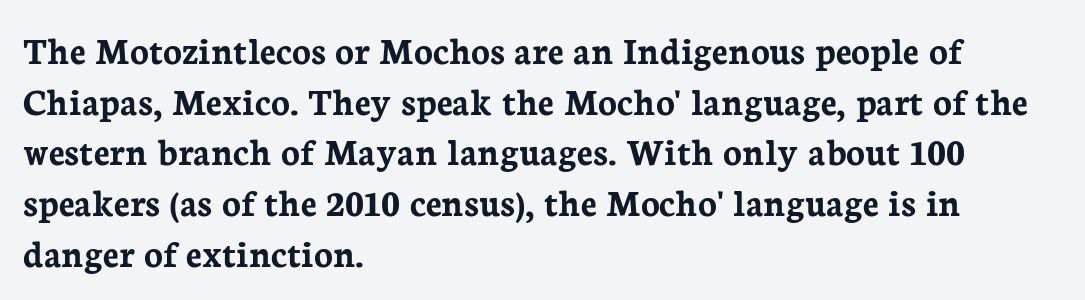
{"serif": "yes", "italic": "no", "bold": "yes", "weight": "semibold", "width": "normal", "stroke_contrast": "low", "x_height": "medium", "monospaced": "no", "underline": "no", "align": "left", "line_spacing": "normal", "line_spacing_ratio": 1.3, "letter_spacing": "normal", "letter_spacing_em": 0.0, "glyph_px": 39}
